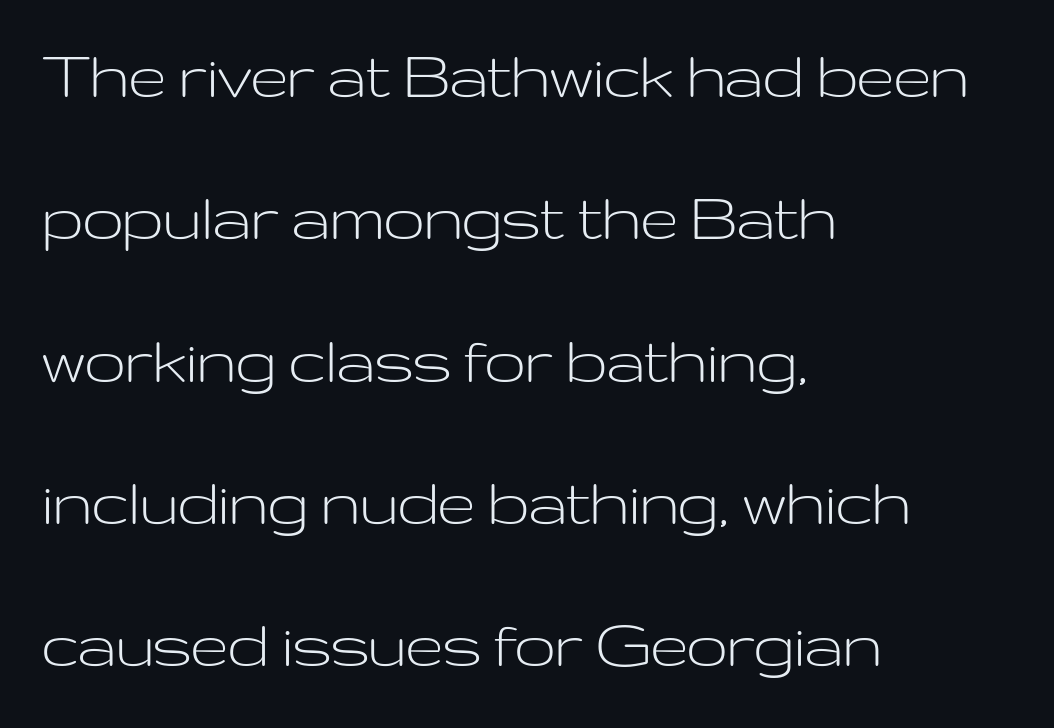
Quick note: interline space is abundant. Check the space under the baseline: it is left empty. Line beginnings align vertically; line endings do not. Quick note: not italic, upright. The cut favours lightness, reaching ordinary text weight at its darkest.
